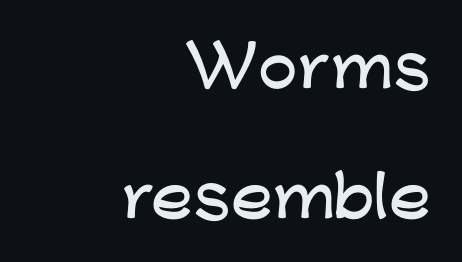
The image shows 56 px wide sans-serif type, upright; set right-aligned, loose line spacing (2.32x), normal letter spacing, not underlined; low stroke contrast and a medium x-height.
